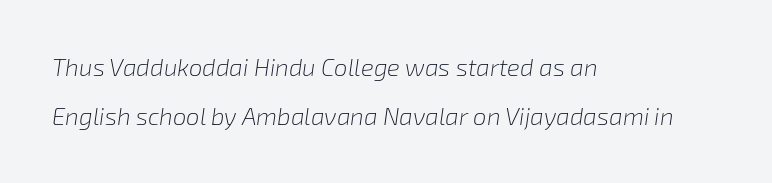
The image shows 24 px text type, italic (leaning right); set left-aligned, loose line spacing (2.05x), normal letter spacing, not underlined.
